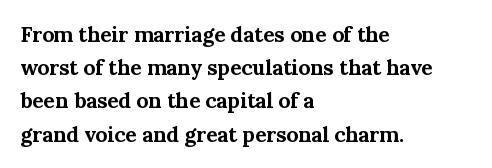
{"italic": "no", "bold": "yes", "underline": "no", "align": "left", "line_spacing": "normal", "line_spacing_ratio": 1.58, "letter_spacing": "normal", "letter_spacing_em": 0.0, "glyph_px": 21}
